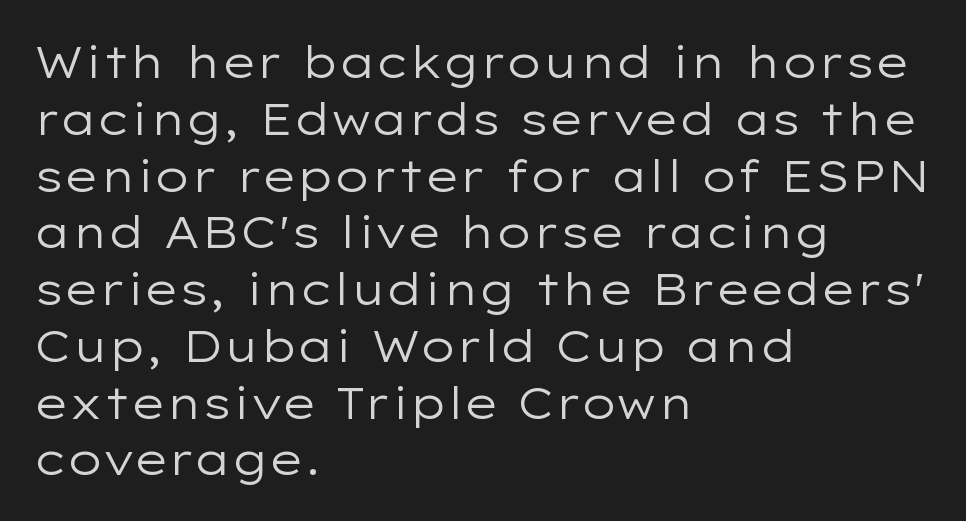
The image shows 44 px regular-weight, wide sans-serif type, upright; set left-aligned, normal line spacing (1.29x), normal letter spacing, not underlined; low stroke contrast and a medium x-height.
